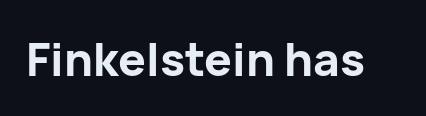
The type family on display is of the sans-serif kind. The area under the type is left untouched. Set as a true bold cut, around the 700 mark. Letter spacing: default. Each letter keeps its own natural width here, so spacing adapts to shape. A typesetter would mark this as roman, not italic.
